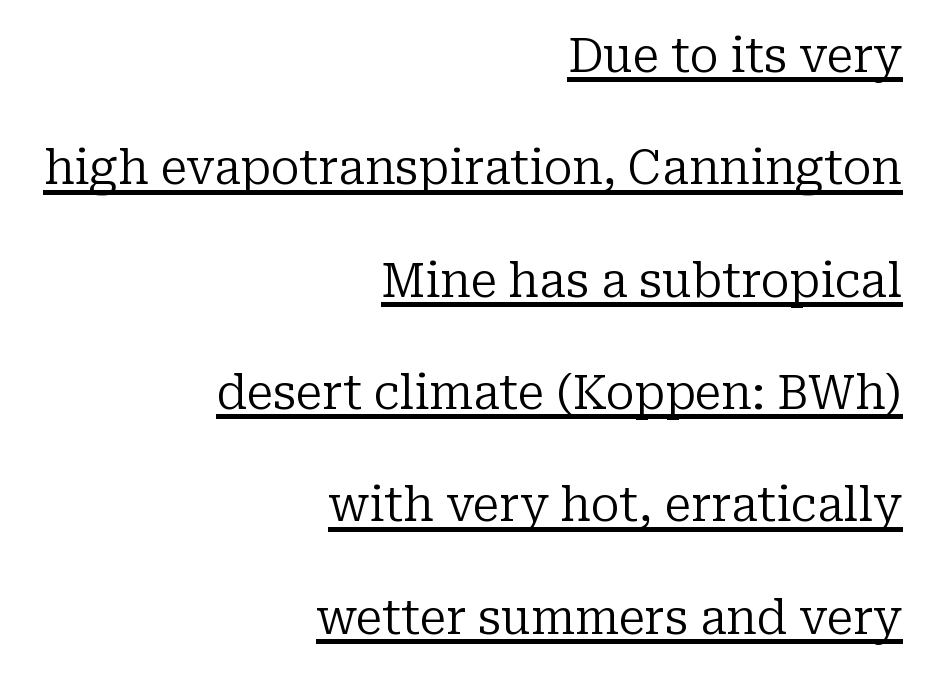
Q: Is the text bold? A: No.
Q: Is the text italic (slanted)? A: No, it is upright.
Q: Is the typeface a serif or a sans-serif typeface? A: Serif.
Q: Is the text underlined? A: Yes.
Q: How is the paragraph aligned? A: Right-aligned.
Q: Is the spacing between letters normal or unusually wide? A: Normal.
Q: Is the spacing between lines tight, normal or loose? A: Loose.
Q: Width (condensed, normal, or wide)? A: Normal.
Q: Stroke contrast? A: Low.
Q: x-height? A: Medium.
Q: Monospaced? A: No.
